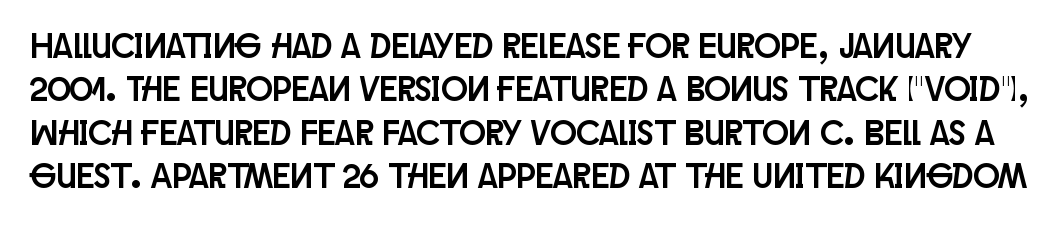
The image shows 35 px condensed sans-serif type, upright; set line spacing 1.24x, normal letter spacing, not underlined; low stroke contrast and a large x-height.
